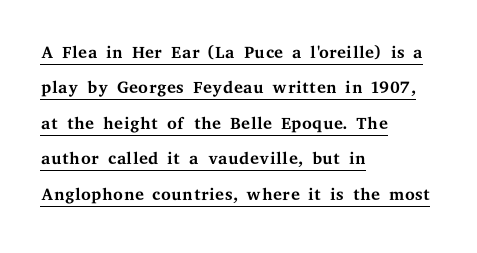
{"italic": "no", "bold": "no", "underline": "yes", "align": "left", "line_spacing": "normal", "line_spacing_ratio": 1.42, "letter_spacing": "normal", "letter_spacing_em": 0.0, "glyph_px": 25}
